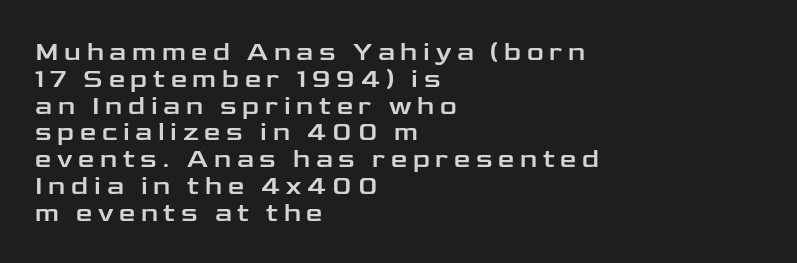
The area under the type is left untouched. The horizontal fit of the characters is loose and conspicuously gappy. Reading down the block, your eye returns to a fixed left position each line. This is roman type, the default non-slanted kind. Regarding leading, the lines here are crowded together.
